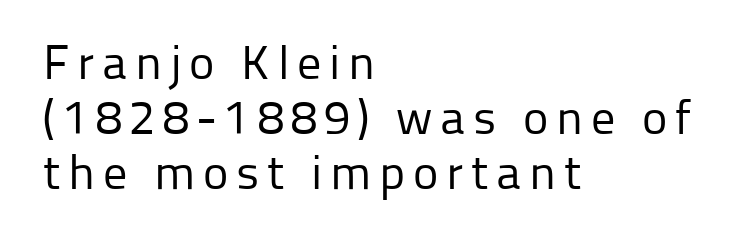
The image shows 48 px regular-weight sans-serif type, upright; set left-aligned, tight line spacing (1.15x), not underlined; low stroke contrast and a medium x-height.
